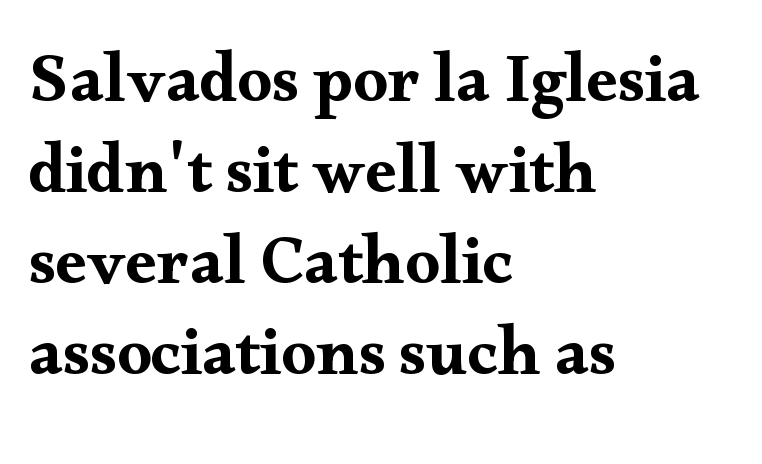
The face used here is seriffed, in the tradition of book romans. Has an underline been added? It has not. Every row of glyphs begins at an identical x-position on the left. These lines sit exactly where default settings would place them. Nope, not italic — everything's standing straight. The letters advance in unequal steps, a hallmark of proportional type.
